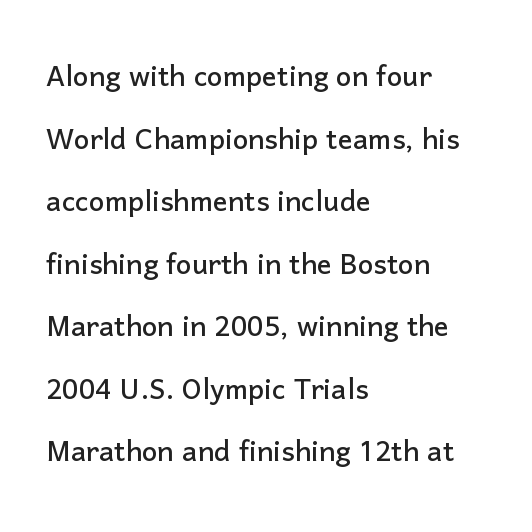
The image shows 37 px sans-serif type, upright; set left-aligned, normal line spacing (1.69x), normal letter spacing, not underlined; low stroke contrast and a medium x-height.
